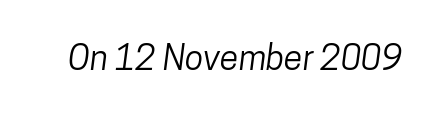
A typesetter would call this proportional, since set widths differ per character. Students, note that the glyphs here touch the page at normal intervals. Rule under the text: the space is simply empty. Observe the absence of serifs on each vertical stroke in this sample.
